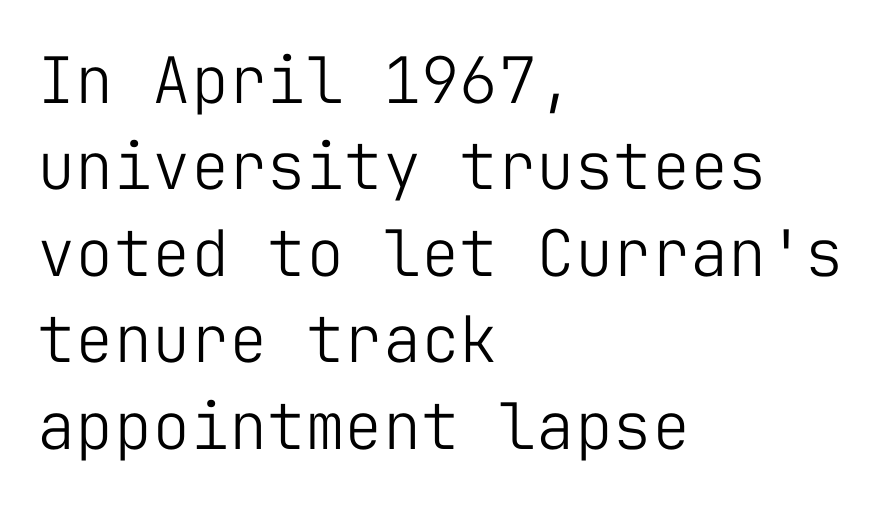
Q: Is the text bold? A: No.
Q: Is the text italic (slanted)? A: No, it is upright.
Q: Is the typeface a serif or a sans-serif typeface? A: Sans-serif.
Q: Is the text underlined? A: No.
Q: How is the paragraph aligned? A: Left-aligned.
Q: Is the spacing between letters normal or unusually wide? A: Normal.
Q: Is the spacing between lines tight, normal or loose? A: Normal.
Q: Width (condensed, normal, or wide)? A: Normal.
Q: Stroke contrast? A: Low.
Q: x-height? A: Medium.
Q: Monospaced? A: Yes.
